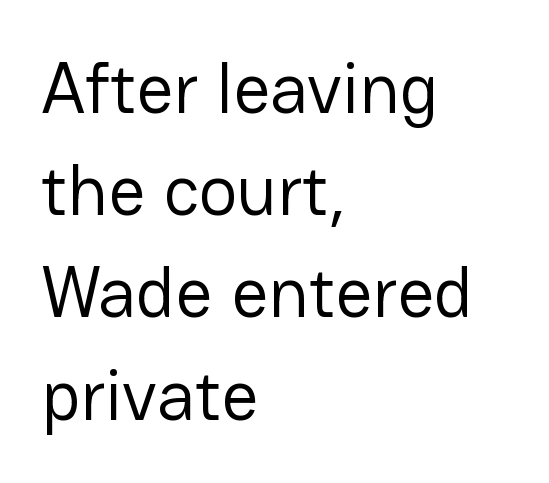
{"serif": "no", "italic": "no", "bold": "no", "weight": "regular", "width": "normal", "stroke_contrast": "low", "x_height": "medium", "monospaced": "no", "underline": "no", "align": "left", "line_spacing": "normal", "line_spacing_ratio": 1.42, "letter_spacing": "normal", "letter_spacing_em": 0.0, "glyph_px": 72}
